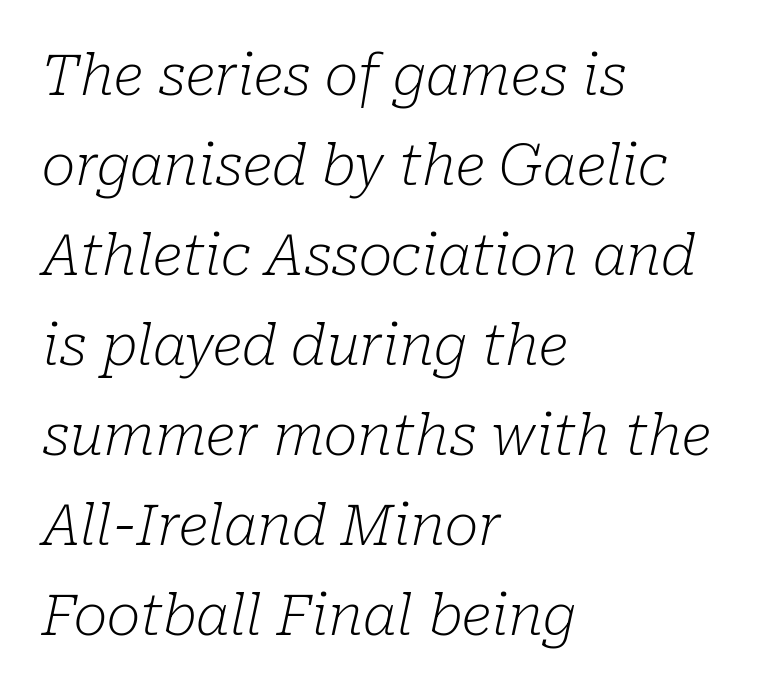
Compared with ordinary roman type, these characters are visibly tilted. The rows are spaced the way most documents space them. Unbolded letterforms with no extra heft. This rendering employs a face with finishing strokes, i.e., a serif.
